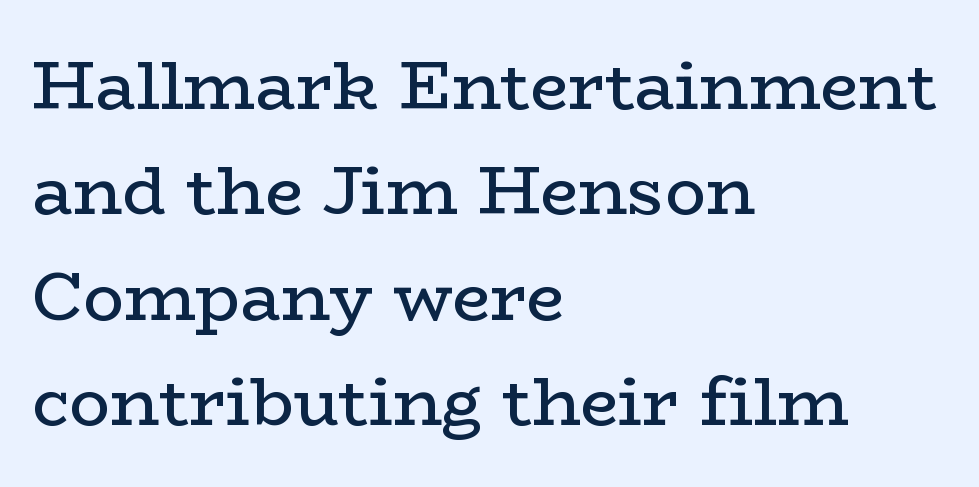
Vertical spacing — default. Letter spacing: default. These lines stack with their left ends in a neat column. The passage shown is typeset with a serif family. Designer's note — italics off, roman on. Only glyphs here, with clear space below each row.
